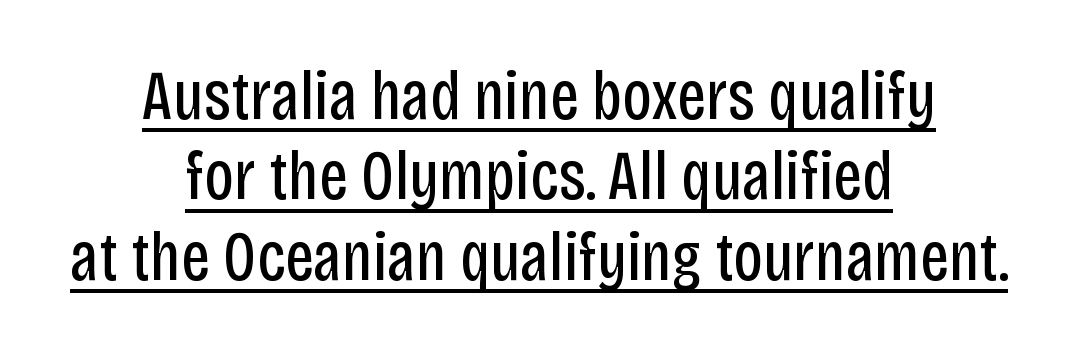
Q: Is the text bold? A: No.
Q: Is the text italic (slanted)? A: No, it is upright.
Q: Is the typeface a serif or a sans-serif typeface? A: Sans-serif.
Q: Is the text underlined? A: Yes.
Q: How is the paragraph aligned? A: Centered.
Q: Is the spacing between letters normal or unusually wide? A: Normal.
Q: Is the spacing between lines tight, normal or loose? A: Tight.
Q: Width (condensed, normal, or wide)? A: Condensed.
Q: Stroke contrast? A: Low.
Q: x-height? A: Large.
Q: Monospaced? A: No.
